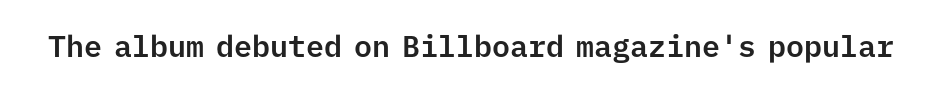
{"serif": "no", "italic": "no", "width": "normal", "stroke_contrast": "low", "x_height": "medium", "monospaced": "yes", "underline": "no", "letter_spacing": "normal", "letter_spacing_em": 0.0, "glyph_px": 30}
